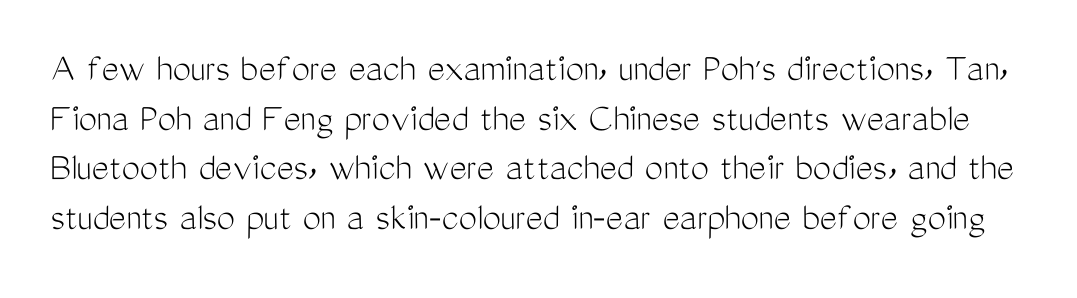
Q: Is the text bold? A: No.
Q: Is the text italic (slanted)? A: No, it is upright.
Q: Is the typeface a serif or a sans-serif typeface? A: Sans-serif.
Q: Is the text underlined? A: No.
Q: Is the spacing between letters normal or unusually wide? A: Normal.
Q: Width (condensed, normal, or wide)? A: Condensed.
Q: Stroke contrast? A: Medium.
Q: x-height? A: Medium.
Q: Monospaced? A: No.
